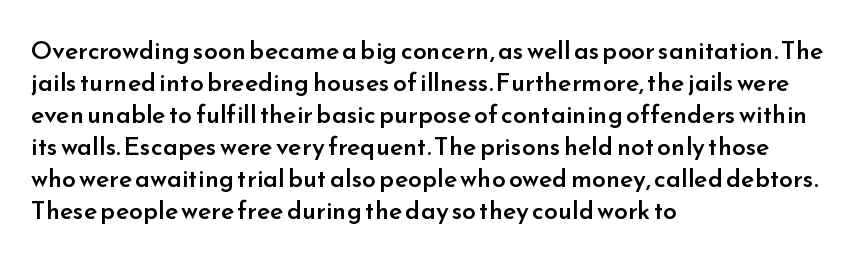
{"italic": "no", "bold": "semi", "underline": "no", "align": "left", "line_spacing": "normal", "line_spacing_ratio": 1.28, "letter_spacing": "normal", "letter_spacing_em": 0.0, "glyph_px": 25}
